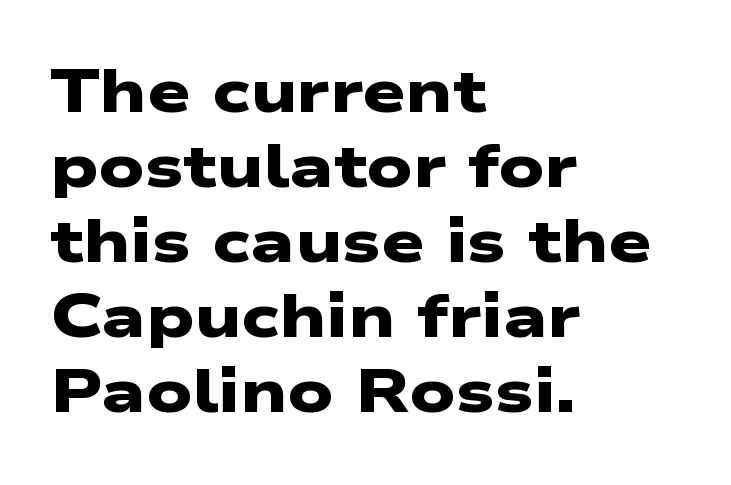
A clean baseline with only descenders dipping below it. The text block is weighted toward the left margin, trailing off unevenly rightward. You could call the tracking neutral — neither tight nor loose. A full-strength bold gives these letters their thick strokes.
